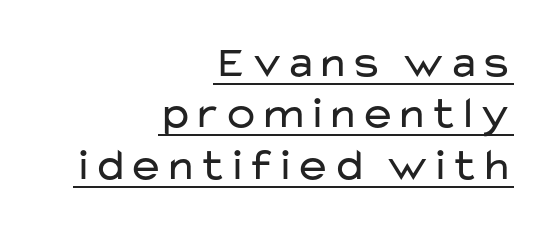
Q: Is the text bold? A: No.
Q: Is the text italic (slanted)? A: No, it is upright.
Q: Is the typeface a serif or a sans-serif typeface? A: Sans-serif.
Q: Is the text underlined? A: Yes.
Q: How is the paragraph aligned? A: Right-aligned.
Q: Is the spacing between letters normal or unusually wide? A: Normal.
Q: Is the spacing between lines tight, normal or loose? A: Tight.
Q: Width (condensed, normal, or wide)? A: Wide.
Q: Stroke contrast? A: Low.
Q: x-height? A: Medium.
Q: Monospaced? A: No.
